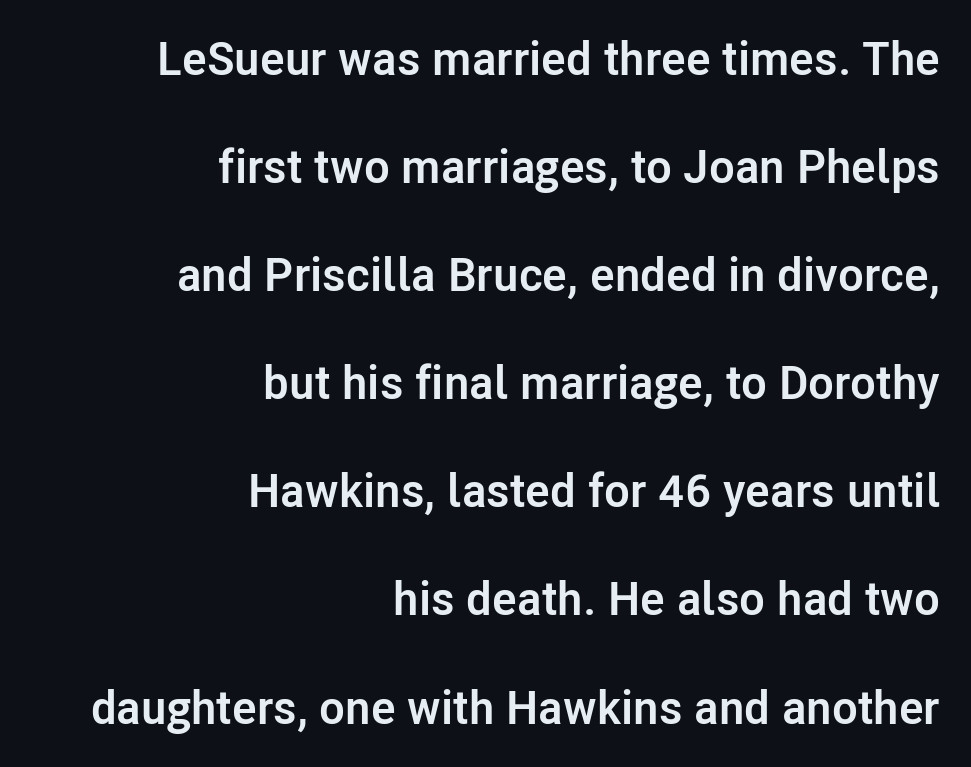
{"serif": "no", "italic": "no", "bold": "yes", "weight": "semibold", "width": "normal", "stroke_contrast": "low", "x_height": "medium", "monospaced": "no", "underline": "no", "align": "right", "line_spacing": "loose", "line_spacing_ratio": 2.3, "letter_spacing": "normal", "letter_spacing_em": 0.0, "glyph_px": 47}
